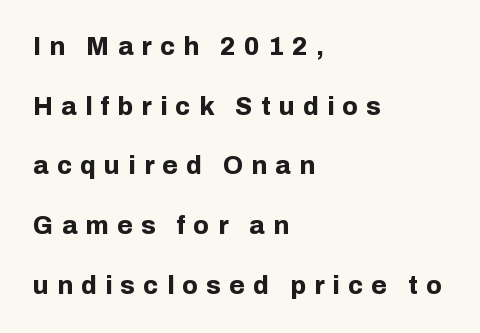
{"italic": "no", "bold": "yes", "underline": "no", "align": "left", "line_spacing": "loose", "line_spacing_ratio": 2.39, "letter_spacing": "wide", "letter_spacing_em": 0.33, "glyph_px": 25}
